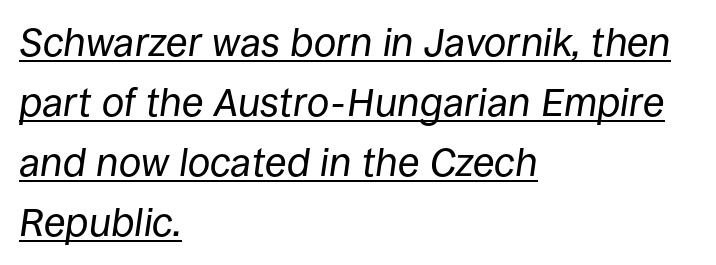
The line-height multiplier appears to be the usual default. There's an unmistakable incline to the writing here. Note the varied advance widths — an 'i' is clearly narrower than an 'm'. The passage shown has conventional tracking throughout.
